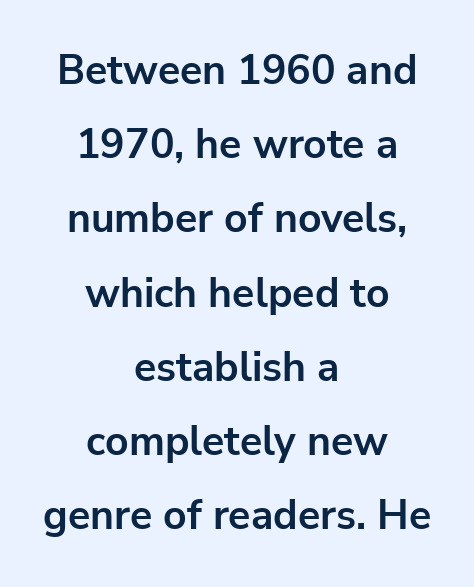
Spacing between characters is what you'd get straight out of the box. The letters carry no serifs — their stems end cleanly without finishing strokes. Short and long lines alike share a common midpoint. A typesetter would call this proportional, since set widths differ per character. Italic: no, the glyphs are upright roman.
